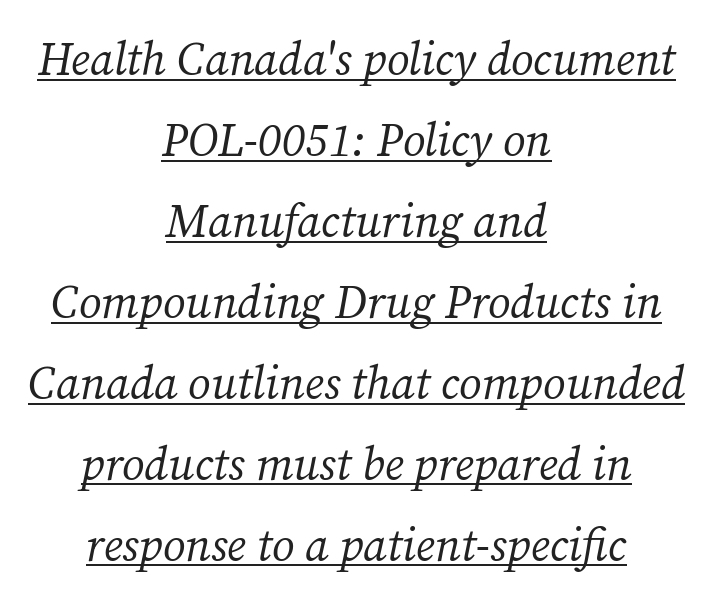
Letter spacing: default. Each letter keeps its own natural width here, so spacing adapts to shape. The face used here appears with an underline applied. The text was rendered using a seriffed face with decorative stroke endings. The whitespace from short lines is split evenly between both sides. The characters are drawn with everyday or finer stroke widths.
